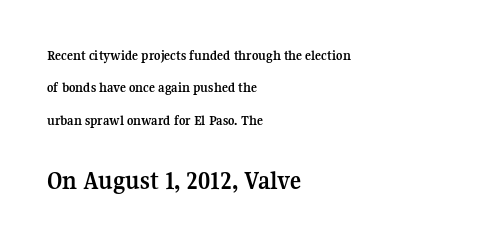
The image shows 26 px bold type, upright; set left-aligned, loose line spacing (2.32x), normal letter spacing, not underlined; the second (bottom) block is 1.86x larger.
